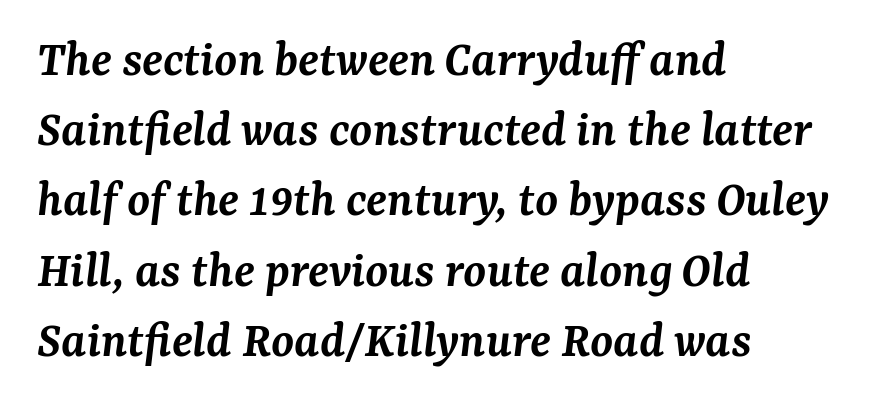
{"serif": "yes", "italic": "yes", "lean": "right", "slant_degrees": 7, "bold": "semi", "weight": "semibold", "width": "normal", "stroke_contrast": "medium", "x_height": "medium", "monospaced": "no", "underline": "no", "align": "left", "line_spacing": "normal", "line_spacing_ratio": 1.35, "letter_spacing": "normal", "letter_spacing_em": 0.0, "glyph_px": 52}
